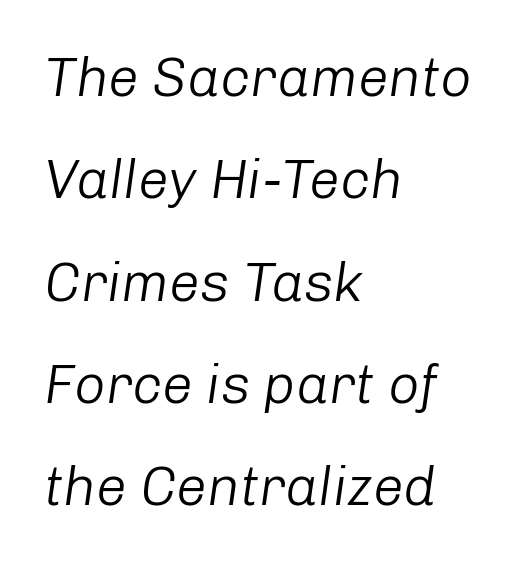
The image shows 55 px light type, italic (leaning right); set left-aligned, line spacing 1.86x, normal letter spacing, not underlined; low stroke contrast and a medium x-height.
